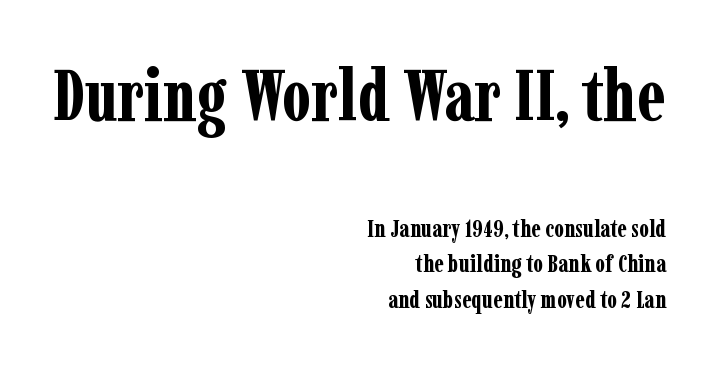
The image shows 71 px bold, condensed serif type, upright; set right-aligned, normal line spacing (1.48x), normal letter spacing, not underlined; the first (top) block is 2.96x larger; low stroke contrast and a medium x-height.
